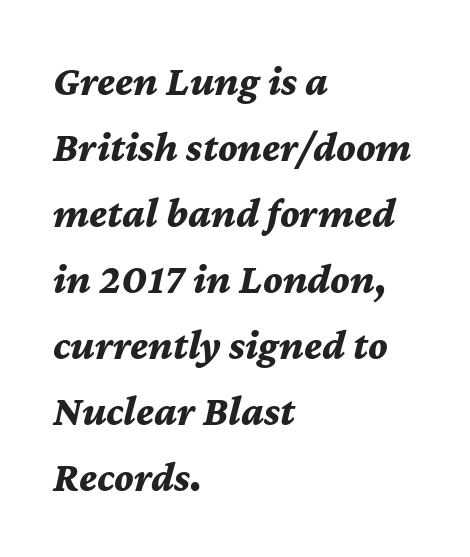
{"italic": "yes", "lean": "right", "slant_degrees": 12, "bold": "yes", "weight": "bold", "width": "normal", "stroke_contrast": "medium", "x_height": "medium", "monospaced": "no", "underline": "no", "align": "left", "line_spacing": "normal", "line_spacing_ratio": 1.57, "letter_spacing": "normal", "letter_spacing_em": 0.0, "glyph_px": 42}
